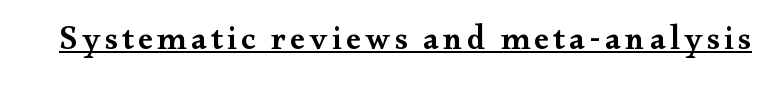
The image shows 33 px semibold, wide serif type, upright; set underlined; medium stroke contrast and a small x-height.
